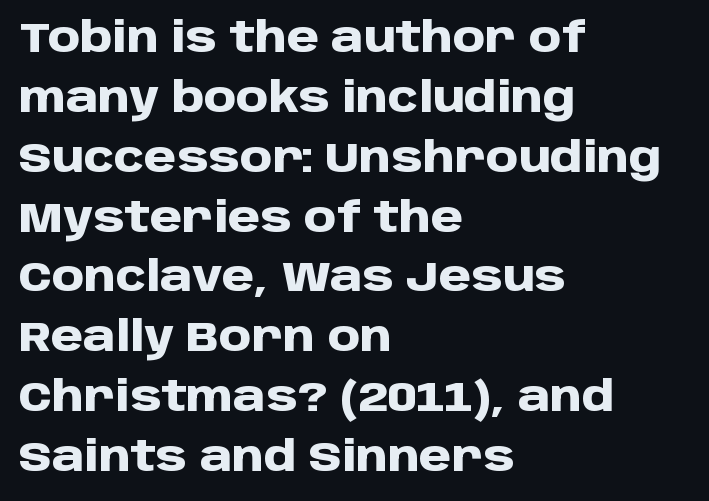
The text was rendered using a sans face with plain stroke endings. The typesetter chose a ragged-right arrangement here. Quick note: interline space is typical. A full-strength bold gives these letters their thick strokes. Words float on clear page, feet unadorned.
